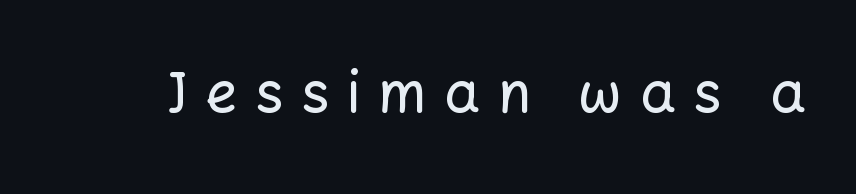
The glyphs in this specimen are sans serif. The face used here is proportionally spaced, like ordinary book or web type. Does extra space separate the letters? Yes, quite a lot of it. Underlining? Definitely not there. The letters stand upright; this is a roman face.
